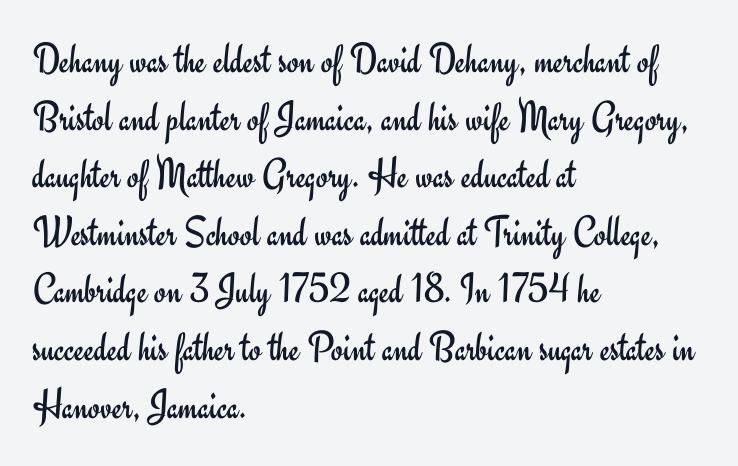
Regarding leading, the lines here are spaced in the standard way. This is sans-serif lettering, the kind often seen on screens and signage. Stroke mass is kept to a normal reading level or below. Tracking here is standard; glyphs follow each other at the usual distance.
